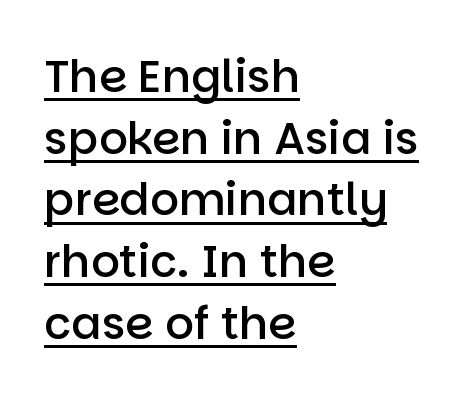
Default kerning and tracking; the words read as compact shapes. This is roman type, the default non-slanted kind. These lines are rendered in a variable-pitch font. This is the in-between weight designers call semibold or demi. Honestly, the row spacing looks completely unremarkable. The typeface chosen for these lines omits serifs.
